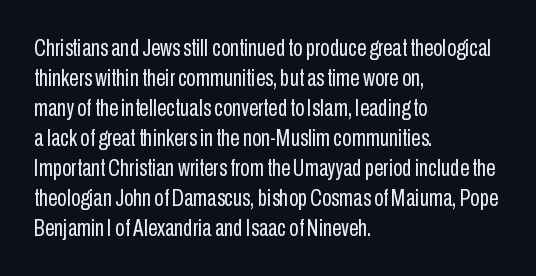
{"italic": "no", "bold": "no", "underline": "no", "align": "left", "line_spacing": "normal", "line_spacing_ratio": 1.25, "letter_spacing": "normal", "letter_spacing_em": 0.0, "glyph_px": 24}
